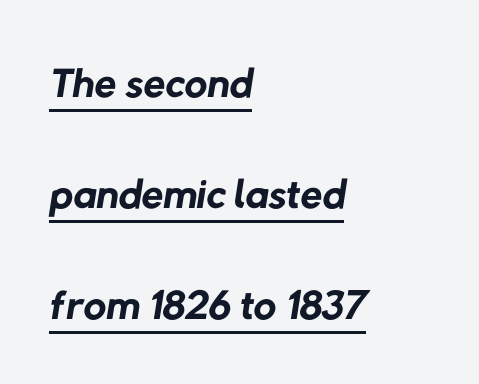
These lines are rendered in a variable-pitch font. How are the letters spaced? Ordinarily, with no added tracking. Ink coverage per letter is moderate at most. The designer went with a sans here, leaving each stem footless. If you drew a ruler down the left edge, every line would touch it.
